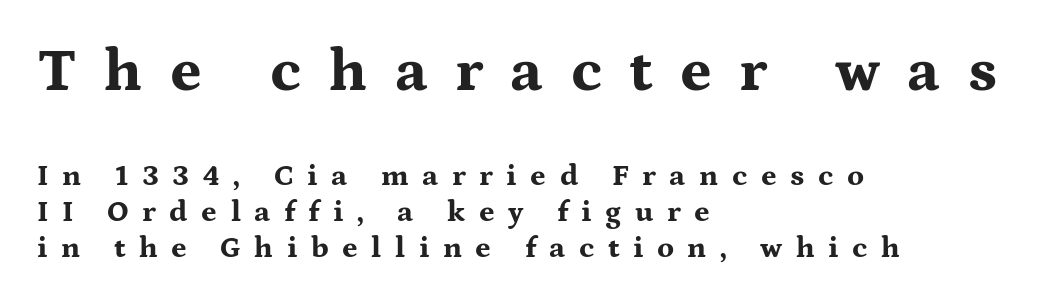
Q: Is the text bold? A: Yes.
Q: Is the text italic (slanted)? A: No, it is upright.
Q: Is the typeface a serif or a sans-serif typeface? A: Serif.
Q: Is the text underlined? A: No.
Q: How is the paragraph aligned? A: Left-aligned.
Q: Is the spacing between letters normal or unusually wide? A: Unusually wide.
Q: Which block of text is set in a larger size, the first (top) or the second (bottom)? A: The first (top) one.
Q: Width (condensed, normal, or wide)? A: Wide.
Q: Stroke contrast? A: Medium.
Q: x-height? A: Medium.
Q: Monospaced? A: No.
